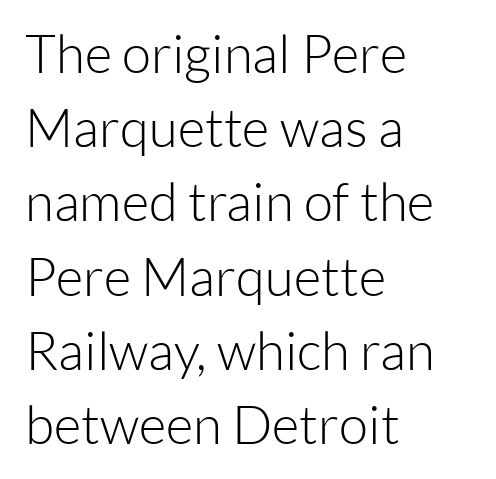
{"serif": "no", "italic": "no", "bold": "no", "weight": "light", "width": "normal", "stroke_contrast": "low", "x_height": "medium", "monospaced": "no", "underline": "no", "align": "left", "line_spacing": "normal", "line_spacing_ratio": 1.4, "letter_spacing": "normal", "letter_spacing_em": 0.0, "glyph_px": 53}
